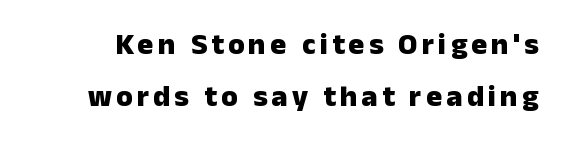
{"serif": "no", "italic": "no", "bold": "yes", "weight": "heavy", "width": "normal", "stroke_contrast": "low", "x_height": "medium", "monospaced": "no", "underline": "no", "line_spacing_ratio": 1.73, "glyph_px": 30}
